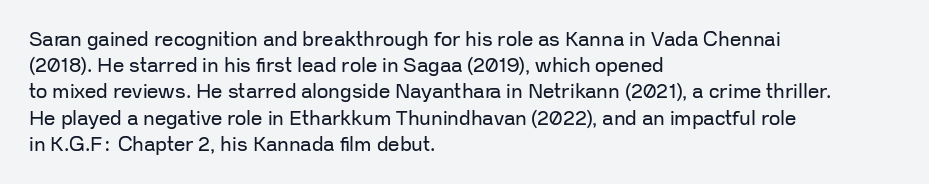
No chunkiness to these letters — they're not bold. Alignment: flush left. Do the letters lean? They stand straight. Horizontal bands of white between lines are of average thickness. Has an underline been added? It has not. Is the letter spacing exaggerated? No — it looks like the ordinary default.
